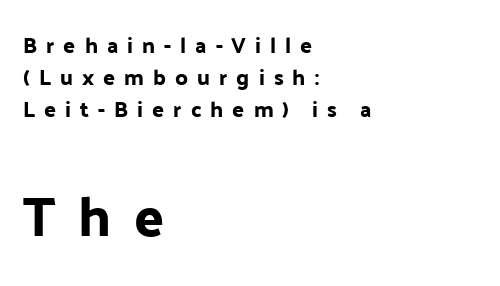
{"serif": "no", "italic": "no", "width": "normal", "stroke_contrast": "low", "x_height": "medium", "monospaced": "no", "underline": "no", "align": "left", "line_spacing": "normal", "line_spacing_ratio": 1.45, "letter_spacing": "wide", "letter_spacing_em": 0.41, "larger_block": "second", "size_ratio": 2.5, "glyph_px": 55}
